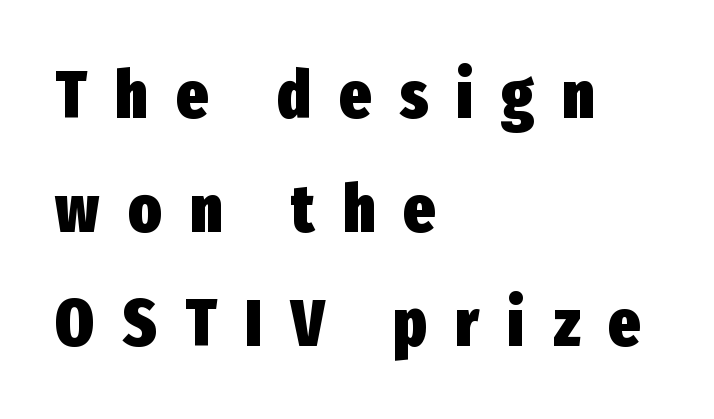
{"serif": "no", "italic": "no", "bold": "yes", "weight": "heavy", "width": "condensed", "stroke_contrast": "low", "x_height": "medium", "monospaced": "no", "underline": "no", "align": "left", "line_spacing": "normal", "line_spacing_ratio": 1.7, "letter_spacing": "wide", "letter_spacing_em": 0.43, "glyph_px": 67}
